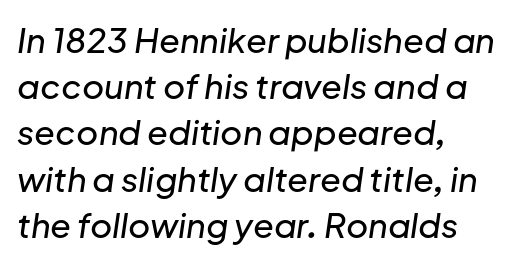
Q: Is the text italic (slanted)? A: Yes, it leans right by about 8 degrees.
Q: Is the text underlined? A: No.
Q: How is the paragraph aligned? A: Left-aligned.
Q: Is the spacing between letters normal or unusually wide? A: Normal.
Q: Is the spacing between lines tight, normal or loose? A: Normal.
Q: Width (condensed, normal, or wide)? A: Normal.
Q: Stroke contrast? A: Low.
Q: x-height? A: Medium.
Q: Monospaced? A: No.
